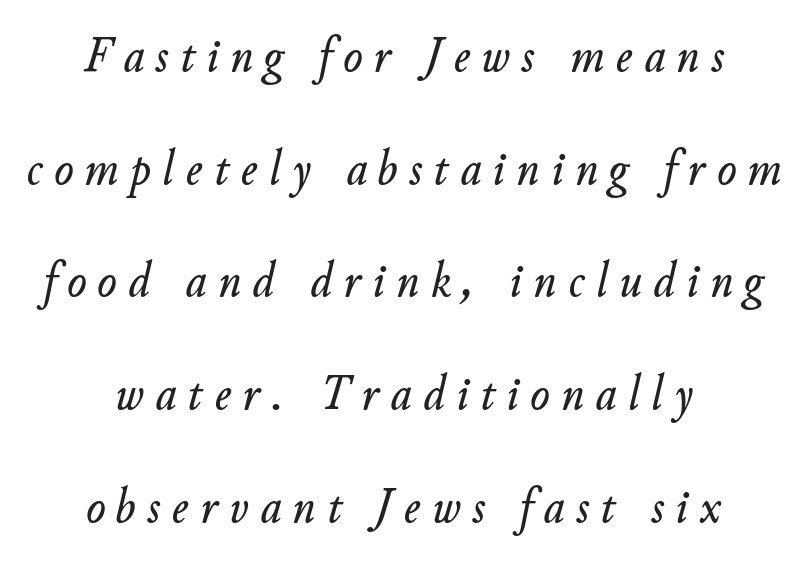
Q: Is the text italic (slanted)? A: Yes, it leans right by about 11 degrees.
Q: Is the text underlined? A: No.
Q: How is the paragraph aligned? A: Centered.
Q: Is the spacing between letters normal or unusually wide? A: Unusually wide.
Q: Is the spacing between lines tight, normal or loose? A: Loose.
Q: Width (condensed, normal, or wide)? A: Normal.
Q: Stroke contrast? A: Low.
Q: x-height? A: Small.
Q: Monospaced? A: No.
